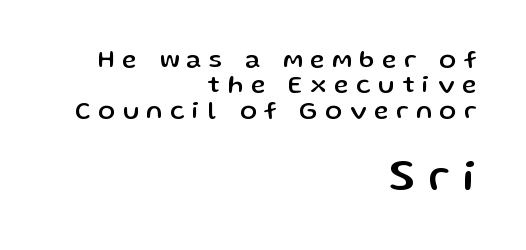
The image shows 43 px sans-serif type, upright; set right-aligned, tight line spacing (1.02x), unusually wide letter spacing (+0.31 em), not underlined; the second (bottom) block is 1.72x larger; low stroke contrast and a medium x-height.
